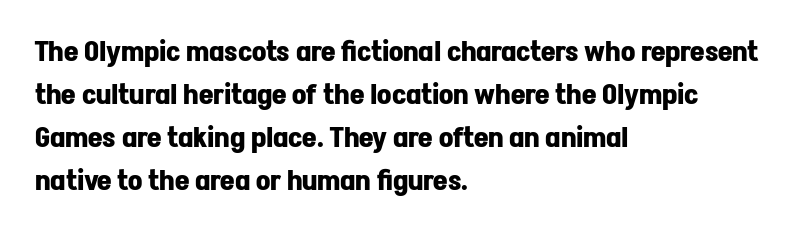
{"serif": "no", "italic": "no", "bold": "yes", "weight": "bold", "width": "normal", "stroke_contrast": "low", "x_height": "medium", "monospaced": "no", "underline": "no", "align": "left", "line_spacing": "normal", "line_spacing_ratio": 1.54, "letter_spacing": "normal", "letter_spacing_em": 0.0, "glyph_px": 28}
